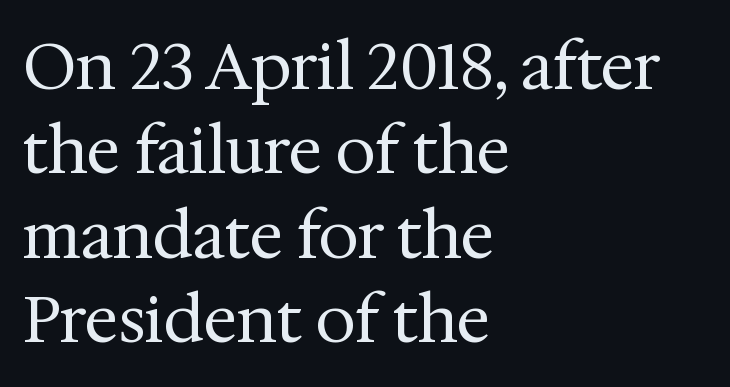
Q: Is the text bold? A: No.
Q: Is the text italic (slanted)? A: No, it is upright.
Q: Is the typeface a serif or a sans-serif typeface? A: Serif.
Q: Is the text underlined? A: No.
Q: How is the paragraph aligned? A: Left-aligned.
Q: Is the spacing between letters normal or unusually wide? A: Normal.
Q: Is the spacing between lines tight, normal or loose? A: Normal.
Q: Width (condensed, normal, or wide)? A: Normal.
Q: Stroke contrast? A: Medium.
Q: x-height? A: Medium.
Q: Monospaced? A: No.
